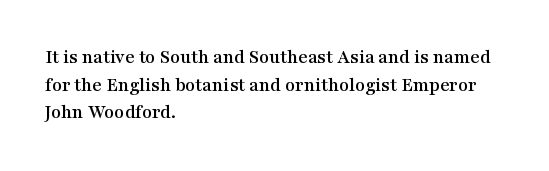
Q: Is the text italic (slanted)? A: No, it is upright.
Q: Is the text underlined? A: No.
Q: How is the paragraph aligned? A: Left-aligned.
Q: Is the spacing between letters normal or unusually wide? A: Normal.
Q: Is the spacing between lines tight, normal or loose? A: Normal.
